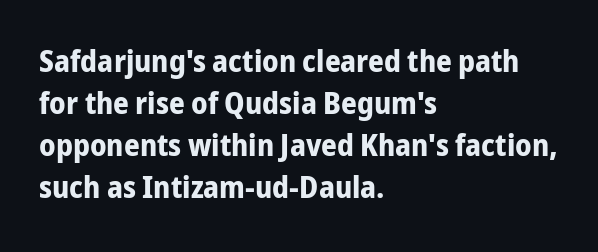
The image shows 31 px bold, condensed sans-serif type, upright; set left-aligned, normal line spacing (1.36x), normal letter spacing, not underlined; low stroke contrast and a medium x-height.
